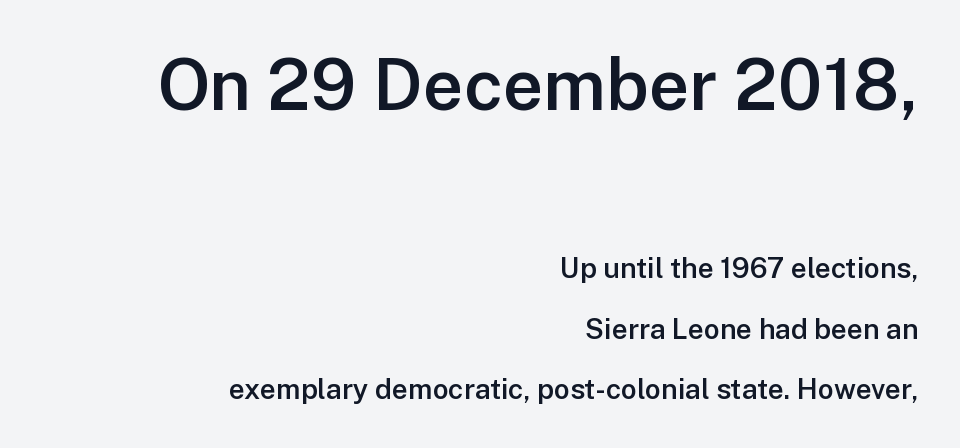
The image shows 71 px semibold sans-serif type, upright; set right-aligned, loose line spacing (2.15x), normal letter spacing, not underlined; the first (top) block is 2.54x larger; low stroke contrast and a medium x-height.
